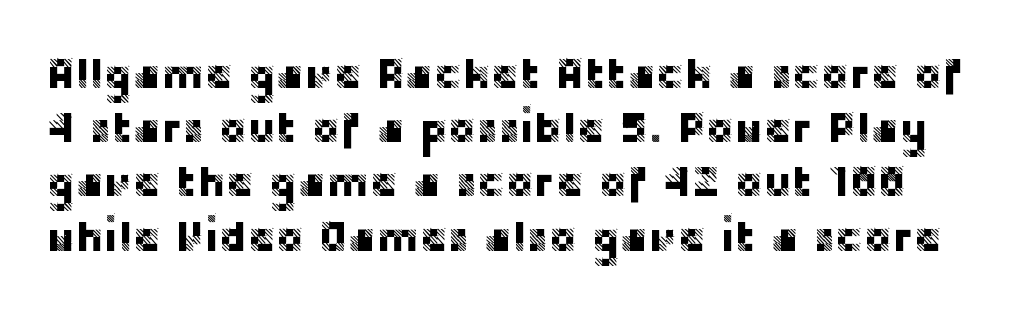
{"serif": "no", "italic": "no", "width": "normal", "stroke_contrast": "low", "x_height": "large", "monospaced": "no", "underline": "no", "line_spacing": "normal", "line_spacing_ratio": 1.26, "letter_spacing": "normal", "letter_spacing_em": 0.0, "glyph_px": 43}
